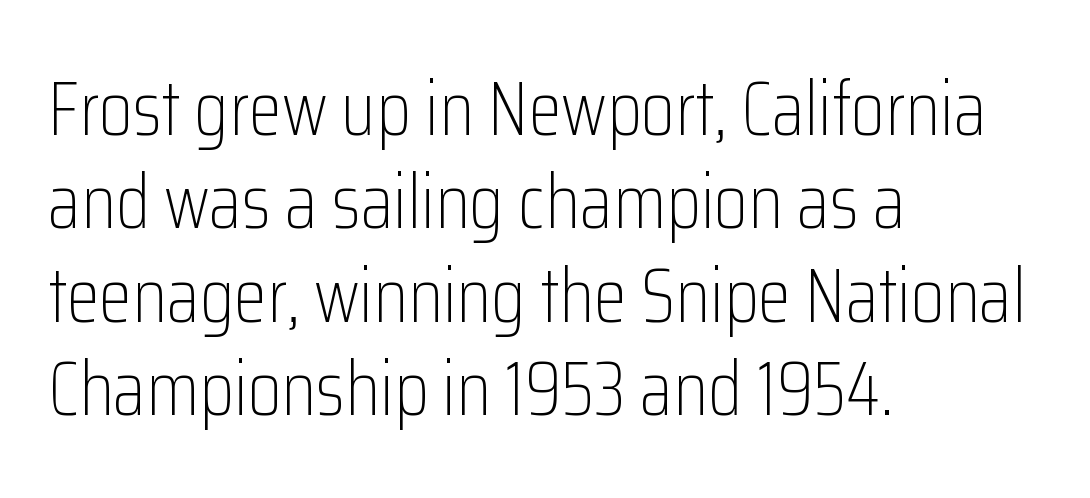
{"serif": "no", "italic": "no", "bold": "no", "weight": "light", "width": "condensed", "stroke_contrast": "low", "x_height": "medium", "monospaced": "no", "underline": "no", "align": "left", "line_spacing_ratio": 1.23, "letter_spacing": "normal", "letter_spacing_em": 0.0, "glyph_px": 76}
